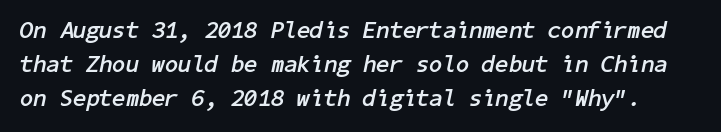
{"italic": "yes", "lean": "right", "slant_degrees": 11, "bold": "yes", "underline": "no", "line_spacing": "normal", "line_spacing_ratio": 1.41, "letter_spacing": "normal", "letter_spacing_em": 0.0, "glyph_px": 24}
